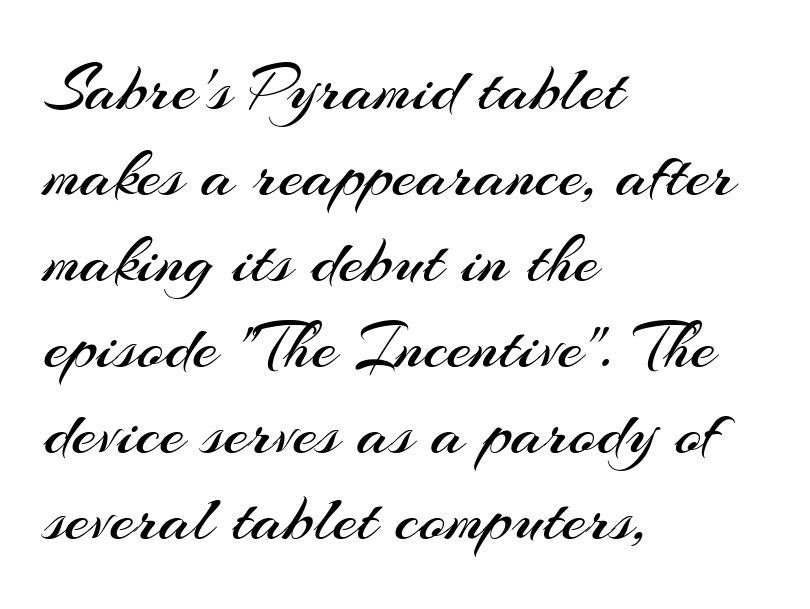
The image shows 70 px regular-weight sans-serif type; set left-aligned, line spacing 1.23x, normal letter spacing, not underlined; medium stroke contrast and a small x-height.
